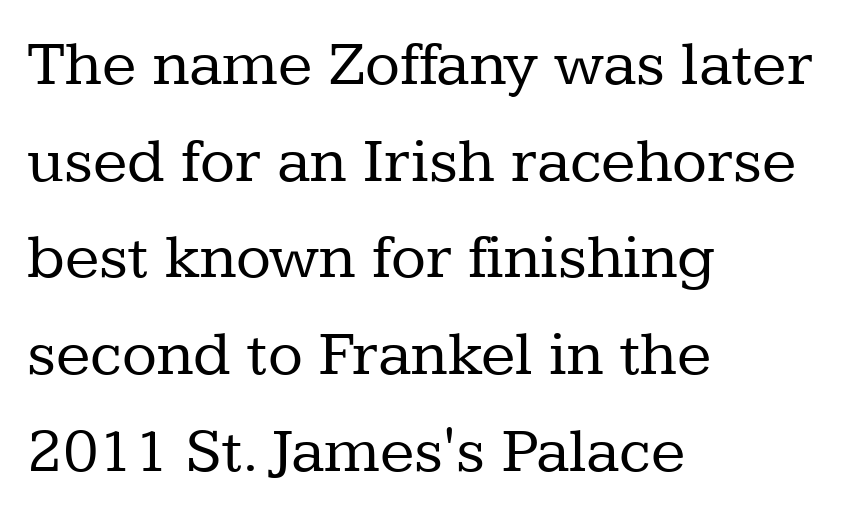
{"serif": "yes", "italic": "no", "bold": "no", "weight": "regular", "width": "normal", "stroke_contrast": "low", "x_height": "medium", "monospaced": "no", "underline": "no", "align": "left", "line_spacing": "normal", "line_spacing_ratio": 1.51, "letter_spacing": "normal", "letter_spacing_em": 0.0, "glyph_px": 64}
